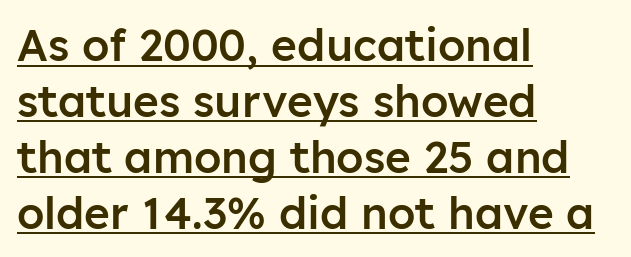
Is there any slant? The stems are plumb. This sample uses plain, unmodified letter spacing. The rendering uses a moderate line-height, typical for paragraphs. Looks like regular typesetting: each glyph gets only the width it needs.
